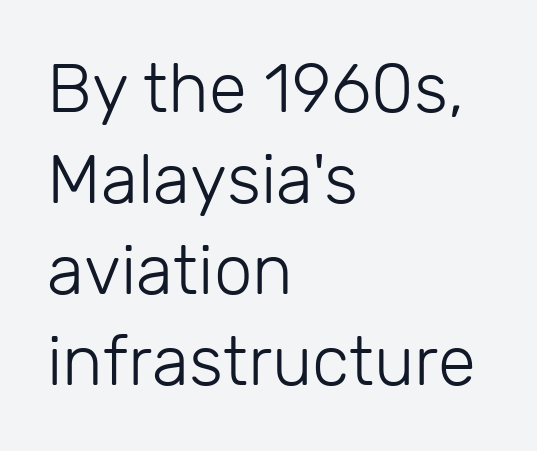
Q: Is the text bold? A: No.
Q: Is the text italic (slanted)? A: No, it is upright.
Q: Is the typeface a serif or a sans-serif typeface? A: Sans-serif.
Q: Is the text underlined? A: No.
Q: How is the paragraph aligned? A: Left-aligned.
Q: Is the spacing between letters normal or unusually wide? A: Normal.
Q: Is the spacing between lines tight, normal or loose? A: Normal.
Q: Width (condensed, normal, or wide)? A: Normal.
Q: Stroke contrast? A: Low.
Q: x-height? A: Medium.
Q: Monospaced? A: No.
